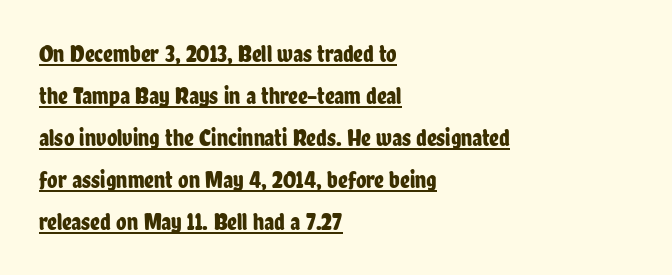
Q: Is the text italic (slanted)? A: No, it is upright.
Q: Is the text underlined? A: Yes.
Q: How is the paragraph aligned? A: Left-aligned.
Q: Is the spacing between letters normal or unusually wide? A: Normal.
